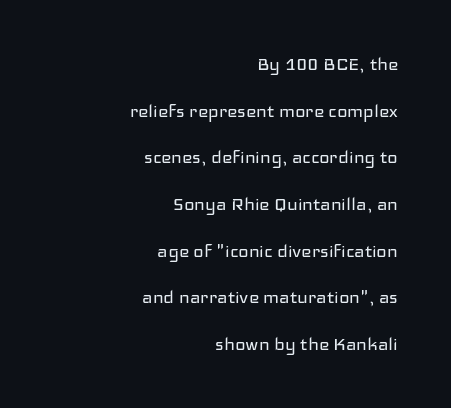
{"italic": "no", "bold": "no", "underline": "no", "align": "right", "line_spacing": "loose", "line_spacing_ratio": 2.12, "letter_spacing": "normal", "letter_spacing_em": 0.0, "glyph_px": 22}
